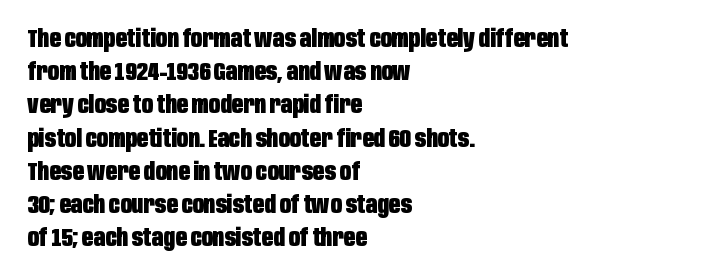
{"italic": "no", "bold": "yes", "underline": "no", "align": "left", "line_spacing": "normal", "line_spacing_ratio": 1.33, "letter_spacing": "normal", "letter_spacing_em": 0.0, "glyph_px": 25}
